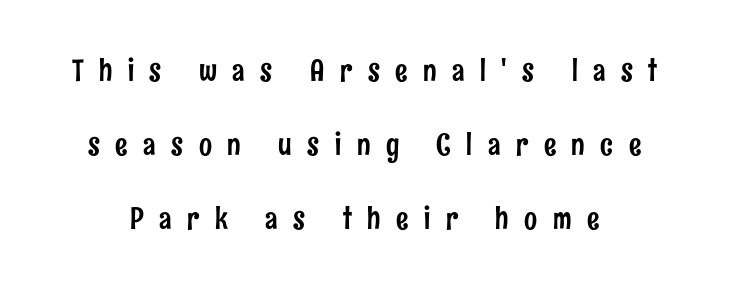
{"serif": "no", "italic": "no", "width": "condensed", "stroke_contrast": "low", "x_height": "medium", "monospaced": "no", "underline": "no", "line_spacing": "loose", "line_spacing_ratio": 2.39, "letter_spacing": "wide", "letter_spacing_em": 0.5, "glyph_px": 31}
